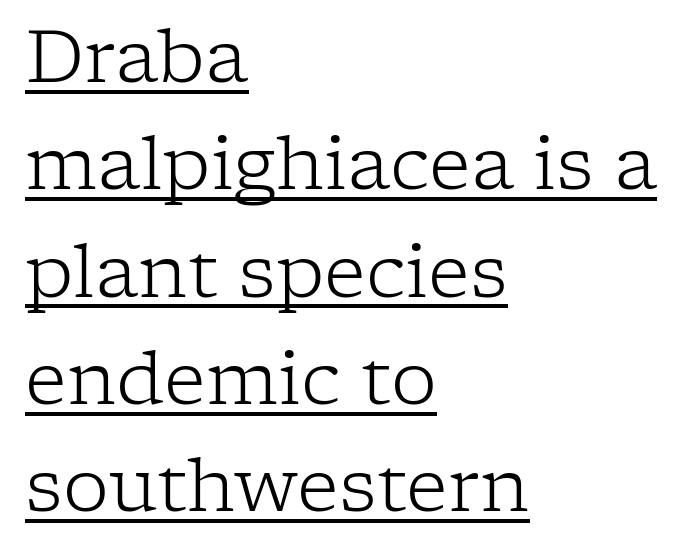
Q: Is the text bold? A: No.
Q: Is the text italic (slanted)? A: No, it is upright.
Q: Is the typeface a serif or a sans-serif typeface? A: Serif.
Q: Is the text underlined? A: Yes.
Q: How is the paragraph aligned? A: Left-aligned.
Q: Is the spacing between letters normal or unusually wide? A: Normal.
Q: Is the spacing between lines tight, normal or loose? A: Normal.
Q: Width (condensed, normal, or wide)? A: Normal.
Q: Stroke contrast? A: Low.
Q: x-height? A: Medium.
Q: Monospaced? A: No.
